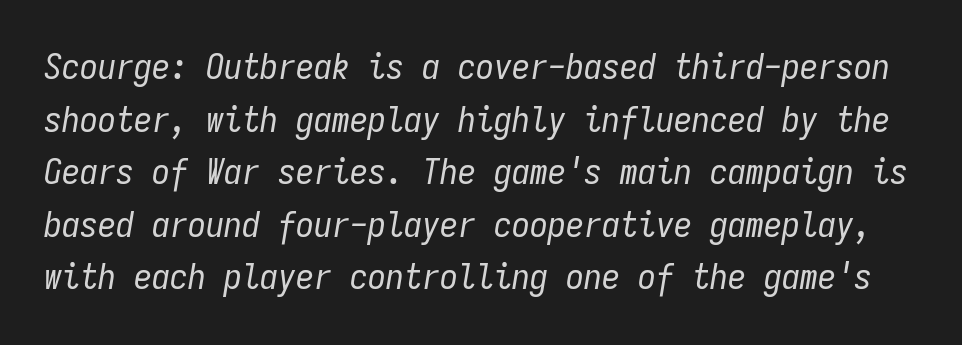
{"italic": "yes", "lean": "right", "slant_degrees": 9, "bold": "no", "weight": "regular", "width": "condensed", "stroke_contrast": "low", "x_height": "medium", "monospaced": "yes", "underline": "no", "line_spacing": "normal", "line_spacing_ratio": 1.46, "letter_spacing": "normal", "letter_spacing_em": 0.0, "glyph_px": 36}
